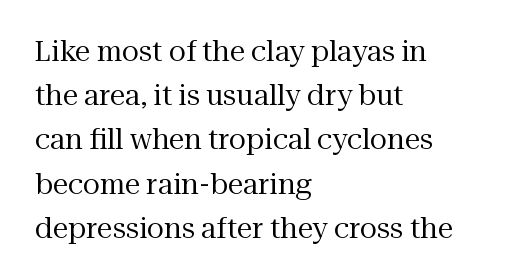
This is not heavy type; no bold has been used. Baseline-to-baseline distance is the conventional proportion of letter height. No italicization has been applied; the sample stays upright. Spacing verdict: proportional, widths tailored to each character.
